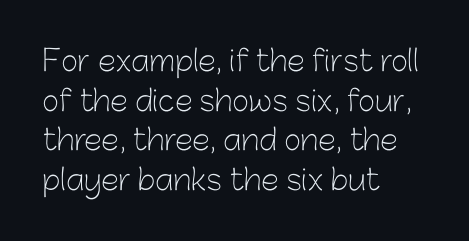
Notice how the stems are strictly vertical — no italics here. The strokes are not fattened; the text isn't bold. The letterforms sit shoulder to shoulder at normal distance. The strip under each line holds only bare page.
